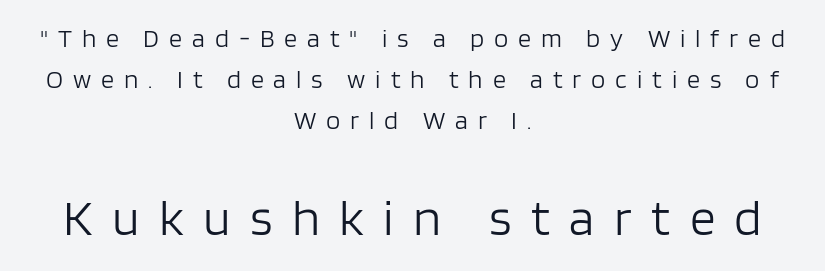
Note: smaller setting up top, larger setting below. Varying glyph widths throughout — classic text-font behaviour. You can tell it's not italic because the verticals are truly vertical. Quick note: interline space is typical.
